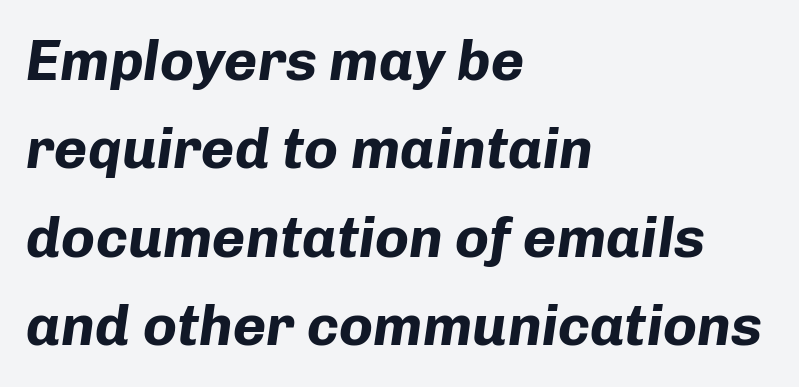
Think of a printed novel: that variable character pitch is what you see here. Default kerning and tracking; the words read as compact shapes. Plain, unruled lines of type. Its strokes are broad and dark, the hallmark of bold type. Leading matches the norm, producing a regular column.
